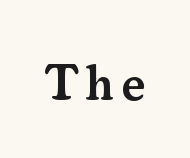
The letters stand straight up with perfectly vertical stems. This is moderately heavy type, rendered in semibold. Observe the serifs anchoring each vertical stroke in this sample. The passage shown is typed in a proportional face where columns would drift. Just letters on the line, the space beneath them empty.
